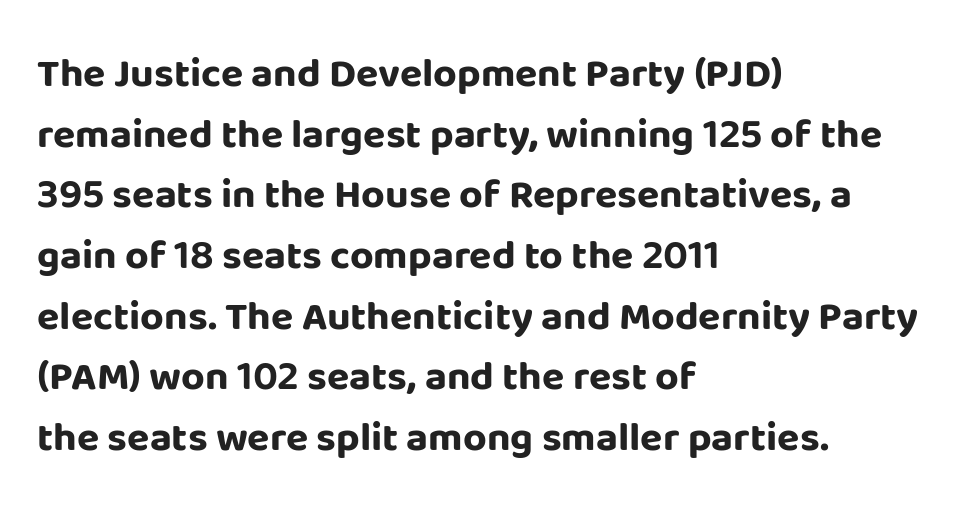
Q: Is the text bold? A: Yes.
Q: Is the text italic (slanted)? A: No, it is upright.
Q: Is the typeface a serif or a sans-serif typeface? A: Sans-serif.
Q: Is the text underlined? A: No.
Q: How is the paragraph aligned? A: Left-aligned.
Q: Is the spacing between letters normal or unusually wide? A: Normal.
Q: Is the spacing between lines tight, normal or loose? A: Normal.
Q: Width (condensed, normal, or wide)? A: Normal.
Q: Stroke contrast? A: Low.
Q: x-height? A: Large.
Q: Monospaced? A: No.
